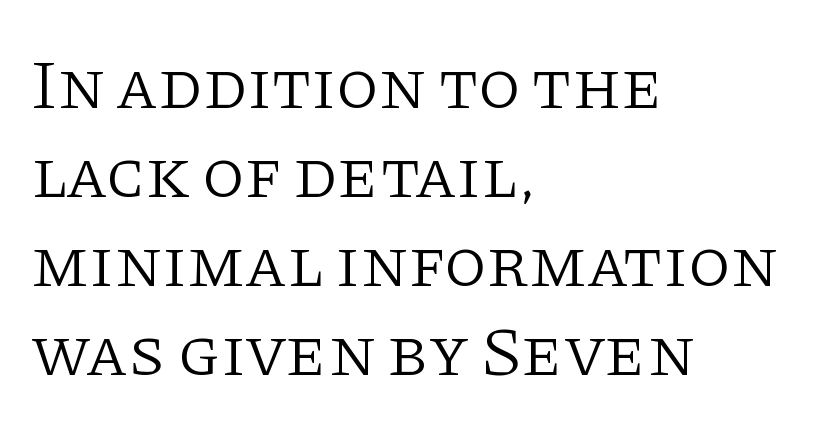
{"serif": "yes", "italic": "no", "bold": "no", "weight": "light", "width": "normal", "stroke_contrast": "low", "x_height": "large", "monospaced": "no", "underline": "no", "align": "left", "line_spacing": "normal", "line_spacing_ratio": 1.29, "letter_spacing": "normal", "letter_spacing_em": 0.0, "glyph_px": 69}
